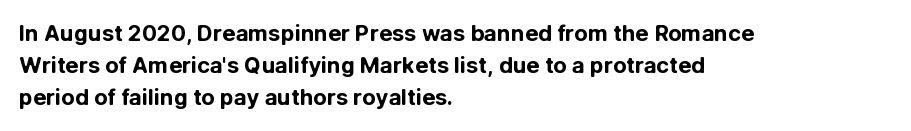
The image shows 22 px bold type, upright; set left-aligned, normal line spacing (1.46x), normal letter spacing, not underlined.
